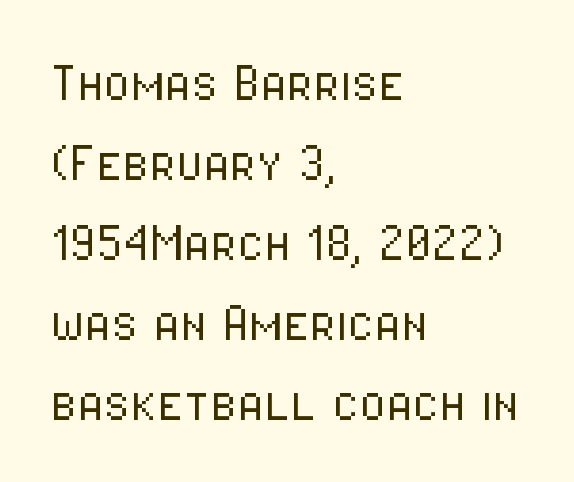
Each new line begins a customary step beneath the previous one. I'd call this a sans setting — the letters go barefoot. The zone under the glyphs is completely vacant. A typesetter would call this proportional, since set widths differ per character. Heaviness? Minimal to ordinary, like unemphasized prose. Typeset ragged right — the left edge is the straight one.
